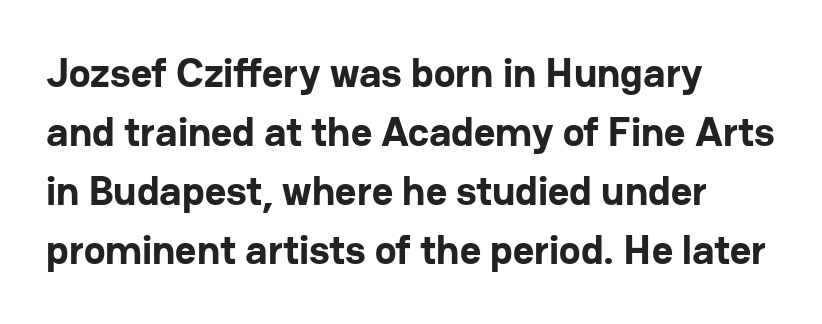
Q: Is the text bold? A: Yes.
Q: Is the text italic (slanted)? A: No, it is upright.
Q: Is the typeface a serif or a sans-serif typeface? A: Sans-serif.
Q: Is the text underlined? A: No.
Q: How is the paragraph aligned? A: Left-aligned.
Q: Is the spacing between letters normal or unusually wide? A: Normal.
Q: Is the spacing between lines tight, normal or loose? A: Normal.
Q: Width (condensed, normal, or wide)? A: Normal.
Q: Stroke contrast? A: Low.
Q: x-height? A: Medium.
Q: Monospaced? A: No.
